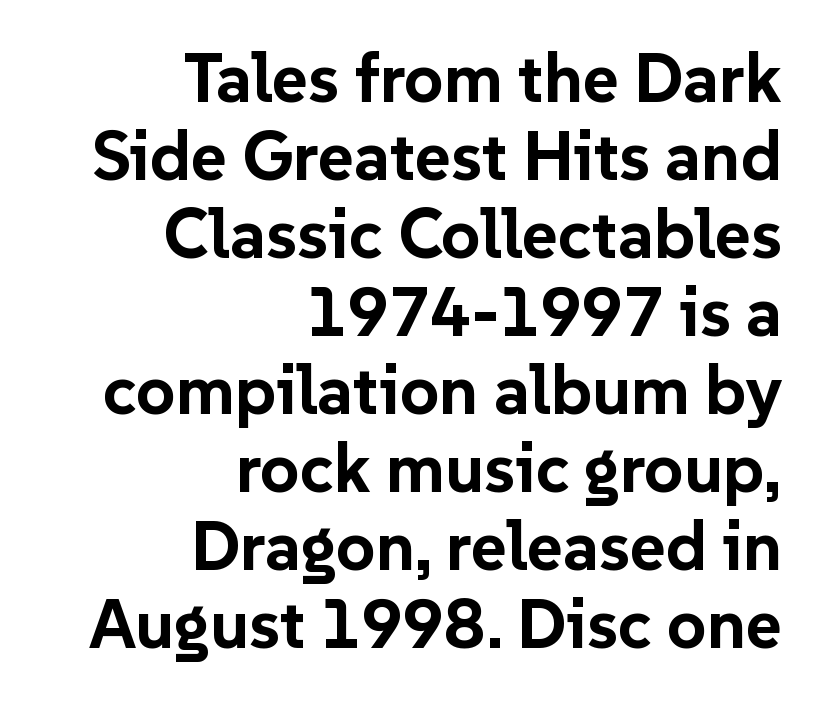
Q: Is the text bold? A: Yes.
Q: Is the text italic (slanted)? A: No, it is upright.
Q: Is the typeface a serif or a sans-serif typeface? A: Sans-serif.
Q: Is the text underlined? A: No.
Q: How is the paragraph aligned? A: Right-aligned.
Q: Is the spacing between letters normal or unusually wide? A: Normal.
Q: Is the spacing between lines tight, normal or loose? A: Tight.
Q: Width (condensed, normal, or wide)? A: Normal.
Q: Stroke contrast? A: Low.
Q: x-height? A: Medium.
Q: Monospaced? A: No.
